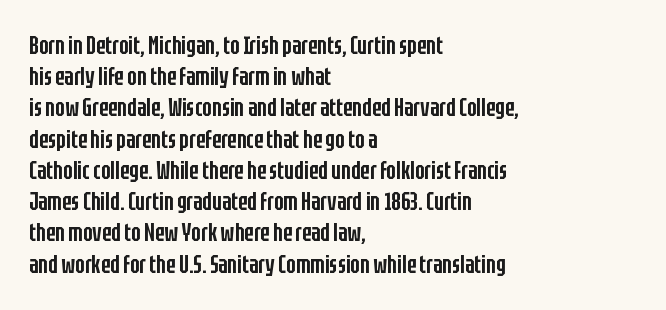
Q: Is the text bold? A: Semi-bold.
Q: Is the text italic (slanted)? A: No, it is upright.
Q: Is the text underlined? A: No.
Q: How is the paragraph aligned? A: Left-aligned.
Q: Is the spacing between letters normal or unusually wide? A: Normal.
Q: Is the spacing between lines tight, normal or loose? A: Normal.
